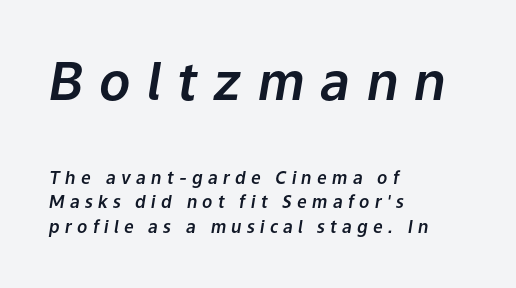
The image shows 52 px text type, italic (leaning right); set left-aligned, normal line spacing (1.46x), unusually wide letter spacing (+0.31 em), not underlined; the first (top) block is 3.06x larger; low stroke contrast and a medium x-height.
